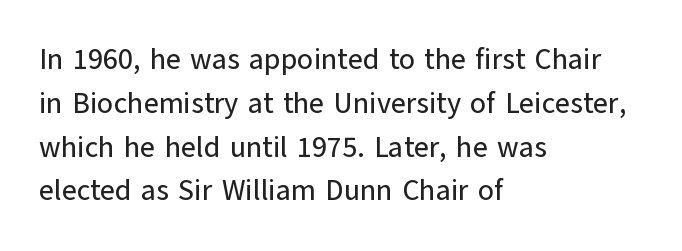
Q: Is the text italic (slanted)? A: No, it is upright.
Q: Is the typeface a serif or a sans-serif typeface? A: Sans-serif.
Q: Is the text underlined? A: No.
Q: How is the paragraph aligned? A: Left-aligned.
Q: Is the spacing between letters normal or unusually wide? A: Normal.
Q: Is the spacing between lines tight, normal or loose? A: Normal.
Q: Width (condensed, normal, or wide)? A: Normal.
Q: Stroke contrast? A: Low.
Q: x-height? A: Medium.
Q: Monospaced? A: No.
